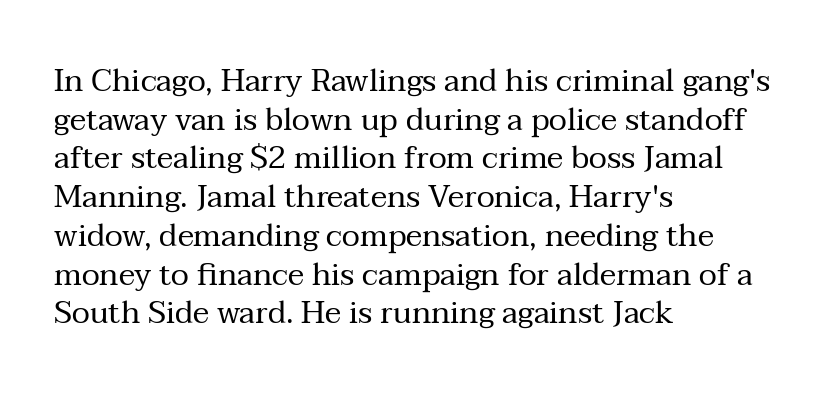
Q: Is the text bold? A: No.
Q: Is the text italic (slanted)? A: No, it is upright.
Q: Is the typeface a serif or a sans-serif typeface? A: Serif.
Q: Is the text underlined? A: No.
Q: How is the paragraph aligned? A: Left-aligned.
Q: Is the spacing between letters normal or unusually wide? A: Normal.
Q: Is the spacing between lines tight, normal or loose? A: Normal.
Q: Width (condensed, normal, or wide)? A: Normal.
Q: Stroke contrast? A: Medium.
Q: x-height? A: Medium.
Q: Monospaced? A: No.
